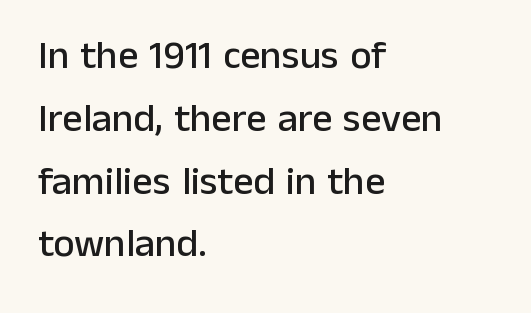
Q: Is the text italic (slanted)? A: No, it is upright.
Q: Is the typeface a serif or a sans-serif typeface? A: Sans-serif.
Q: Is the text underlined? A: No.
Q: How is the paragraph aligned? A: Left-aligned.
Q: Is the spacing between letters normal or unusually wide? A: Normal.
Q: Is the spacing between lines tight, normal or loose? A: Normal.
Q: Width (condensed, normal, or wide)? A: Normal.
Q: Stroke contrast? A: Low.
Q: x-height? A: Medium.
Q: Monospaced? A: No.
